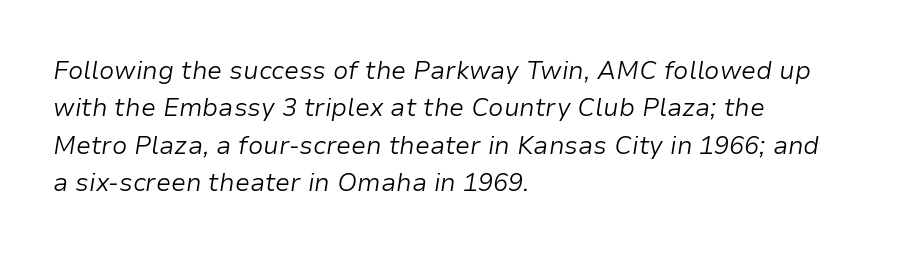
{"italic": "yes", "lean": "right", "slant_degrees": 9, "bold": "no", "underline": "no", "align": "left", "line_spacing": "normal", "line_spacing_ratio": 1.5, "letter_spacing": "normal", "letter_spacing_em": 0.0, "glyph_px": 25}
